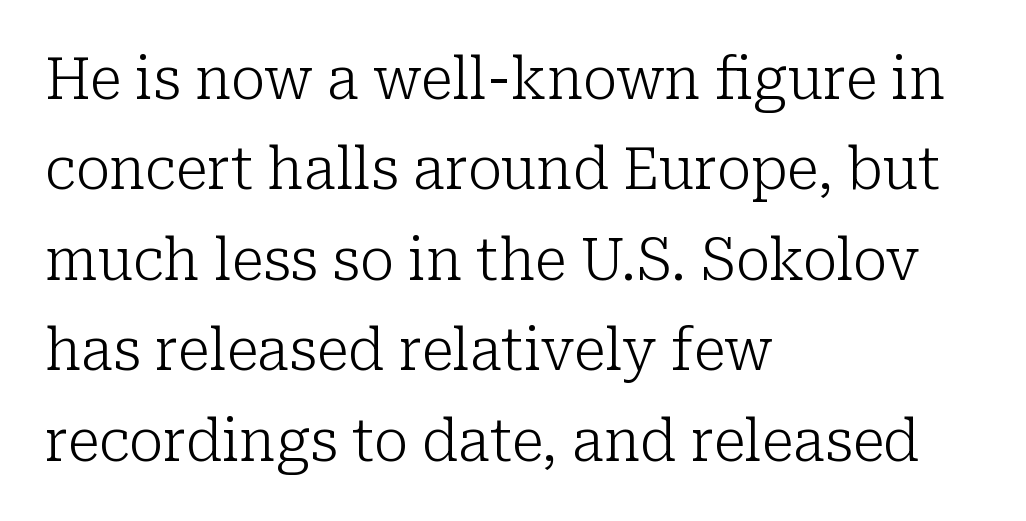
{"serif": "yes", "italic": "no", "bold": "no", "weight": "light", "width": "normal", "stroke_contrast": "low", "x_height": "medium", "monospaced": "no", "underline": "no", "align": "left", "line_spacing": "normal", "line_spacing_ratio": 1.56, "letter_spacing": "normal", "letter_spacing_em": 0.0, "glyph_px": 58}
